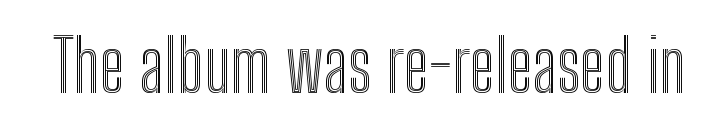
Check under the words: just untouched page. Words appear dense and cohesive because spacing is normal. A roman cut, with each character standing at attention. Character widths vary here, with narrow letters taking less room than wide ones.
